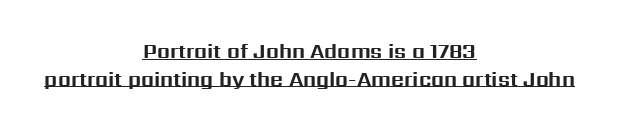
The image shows 20 px bold type, upright; set centered, normal line spacing (1.38x), normal letter spacing, underlined.
